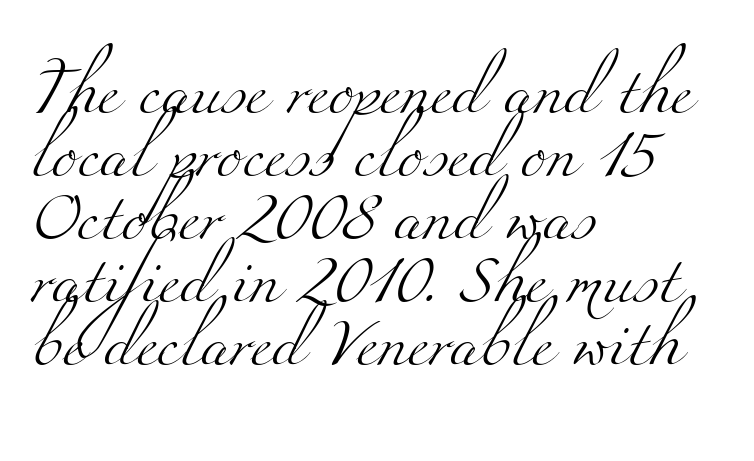
{"bold": "no", "weight": "light", "width": "wide", "stroke_contrast": "medium", "x_height": "small", "monospaced": "no", "underline": "no", "align": "left", "line_spacing": "normal", "line_spacing_ratio": 1.31, "letter_spacing": "normal", "letter_spacing_em": 0.0, "glyph_px": 48}
